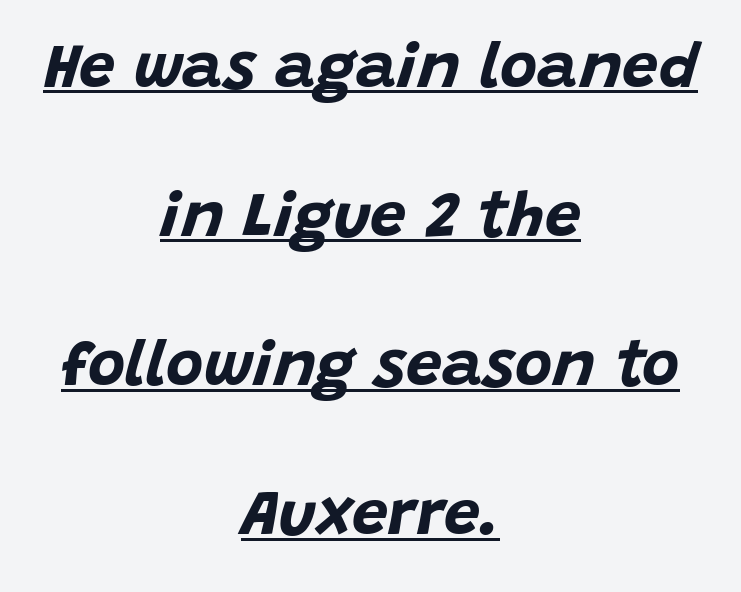
Do the characters align in a grid? No, the font is proportional. These lines keep a tight, regular rhythm from letter to letter. The face used here appears with an underline applied. Chunky letters — that's bold for sure.
